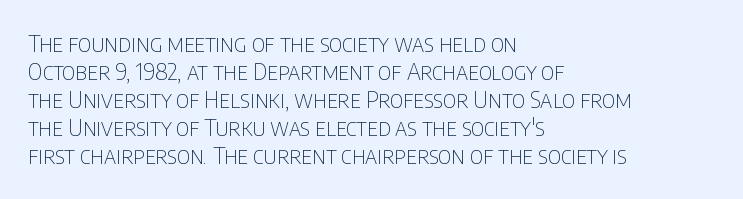
Q: Is the text bold? A: No.
Q: Is the text italic (slanted)? A: No, it is upright.
Q: Is the text underlined? A: No.
Q: How is the paragraph aligned? A: Left-aligned.
Q: Is the spacing between letters normal or unusually wide? A: Normal.
